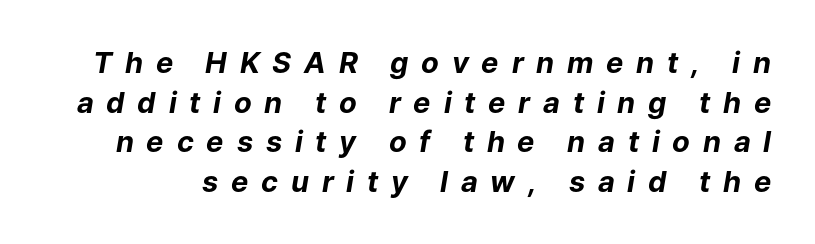
Q: Is the text bold? A: Yes.
Q: Is the text italic (slanted)? A: Yes, it leans right by about 9 degrees.
Q: Is the text underlined? A: No.
Q: Is the spacing between letters normal or unusually wide? A: Unusually wide.
Q: Is the spacing between lines tight, normal or loose? A: Normal.
Q: Width (condensed, normal, or wide)? A: Normal.
Q: Stroke contrast? A: Low.
Q: x-height? A: Medium.
Q: Monospaced? A: No.
